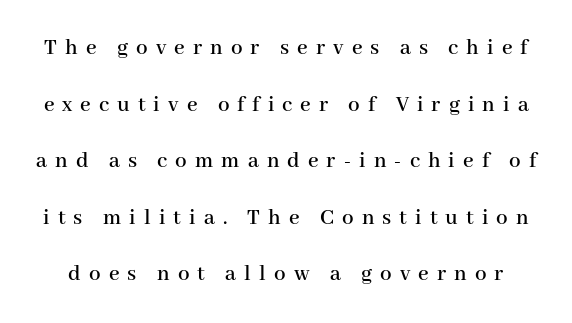
Horizontal bands of white between lines are thick stripes. The lettering holds an erect, upright posture throughout. Lines of text with bare space underneath. Spacing between characters has been opened up far beyond the box default.
